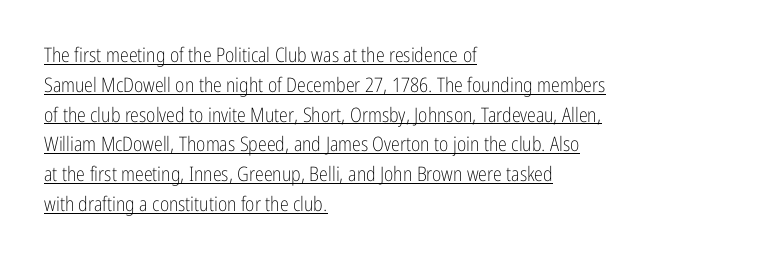
{"italic": "no", "bold": "no", "underline": "yes", "align": "left", "line_spacing": "normal", "line_spacing_ratio": 1.49, "letter_spacing": "normal", "letter_spacing_em": 0.0, "glyph_px": 20}
